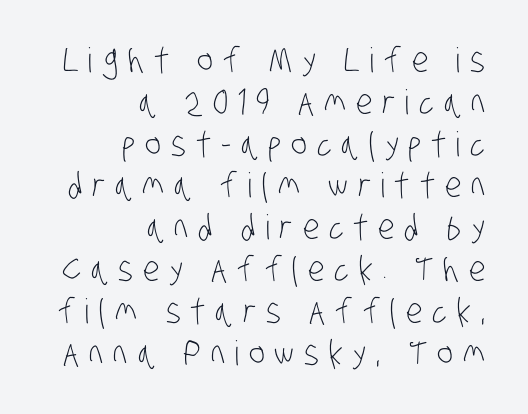
The tracking jumps out immediately: characters are airy and widely separated. These glyphs show unthickened strokes, regular width or finer. Check the space under the baseline: it is left empty. Are there feet on the stems? There aren't — it's a sans. The passage is arranged like a letterhead date or caption credit — flush right.
